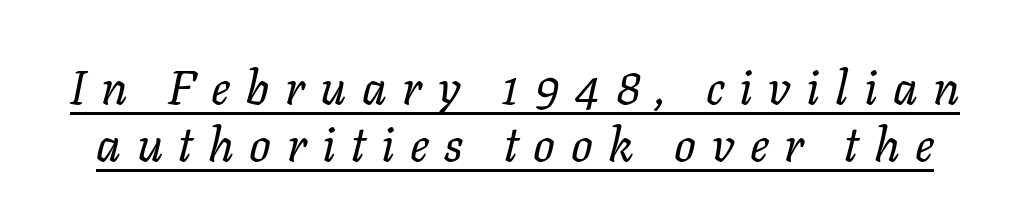
The image shows 48 px regular-weight type, italic (leaning right); set line spacing 1.19x, unusually wide letter spacing (+0.32 em), underlined; low stroke contrast and a medium x-height.
